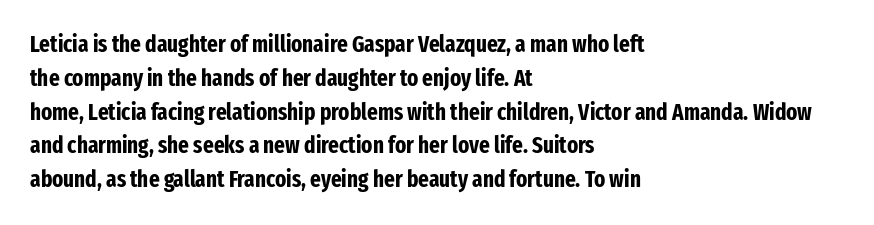
The image shows 23 px bold type, upright; set left-aligned, normal line spacing (1.47x), normal letter spacing, not underlined.
